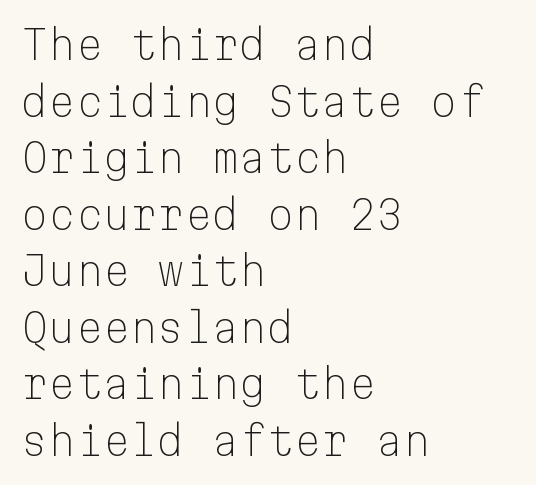
{"serif": "no", "italic": "no", "bold": "no", "weight": "light", "width": "normal", "stroke_contrast": "low", "x_height": "medium", "monospaced": "yes", "underline": "no", "align": "left", "line_spacing": "normal", "line_spacing_ratio": 1.45, "letter_spacing": "normal", "letter_spacing_em": 0.0, "glyph_px": 39}
